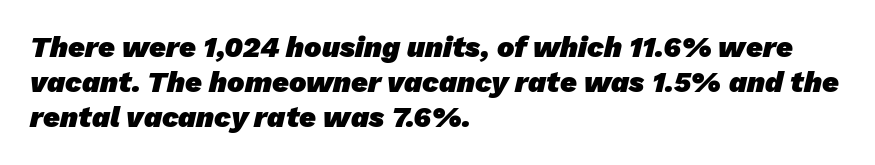
{"serif": "no", "bold": "yes", "weight": "heavy", "width": "normal", "stroke_contrast": "low", "x_height": "medium", "monospaced": "no", "underline": "no", "align": "left", "line_spacing_ratio": 1.2, "letter_spacing": "normal", "letter_spacing_em": 0.0, "glyph_px": 29}
